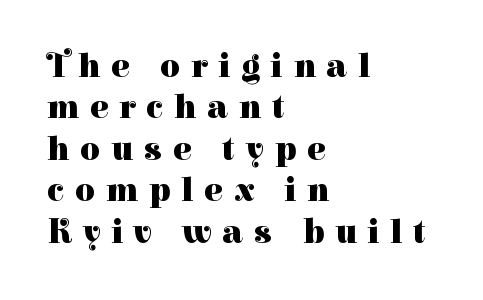
{"serif": "yes", "italic": "no", "bold": "yes", "weight": "heavy", "width": "normal", "stroke_contrast": "high", "x_height": "medium", "monospaced": "no", "underline": "no", "align": "left", "line_spacing_ratio": 1.22, "letter_spacing": "wide", "letter_spacing_em": 0.33, "glyph_px": 34}
